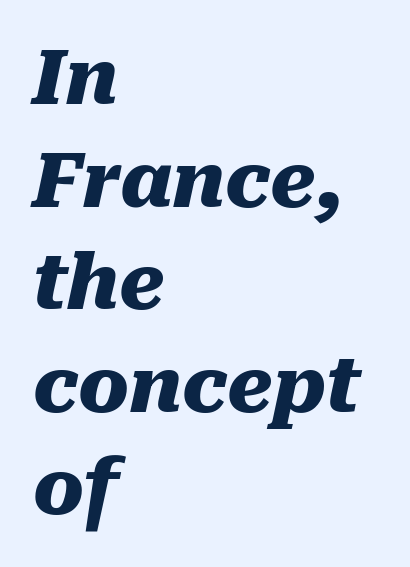
The image shows 76 px heavy type, italic (leaning right); set left-aligned, normal line spacing (1.35x), normal letter spacing, not underlined; medium stroke contrast and a medium x-height.
